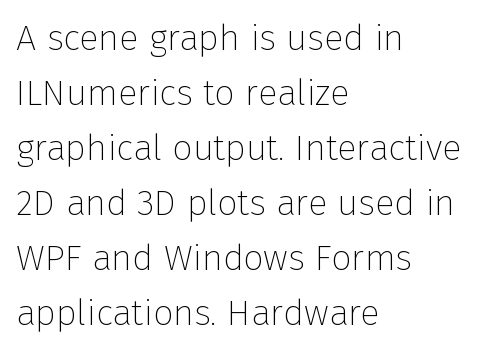
Each letter keeps its own natural width here, so spacing adapts to shape. Posture: upright roman. Is the stroke heavy? The answer is a plain regular-or-lighter. This rendering uses left alignment, leaving the right contour irregular. Unlike a traditional serif, this face leaves its strokes unadorned.
